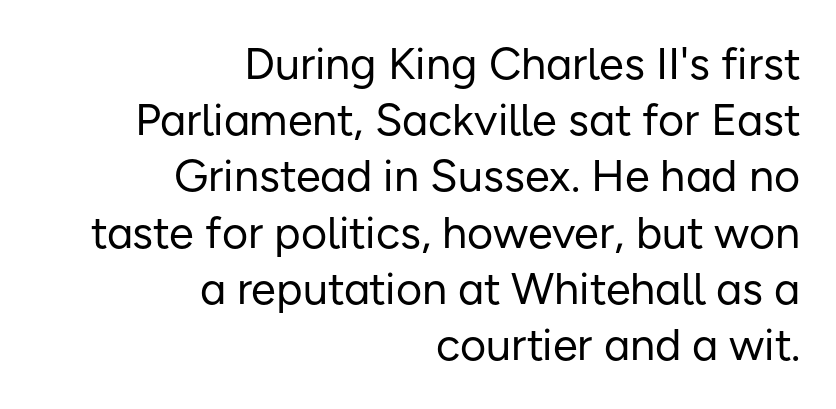
{"serif": "no", "italic": "no", "bold": "no", "weight": "regular", "width": "normal", "stroke_contrast": "low", "x_height": "medium", "monospaced": "no", "underline": "no", "align": "right", "line_spacing": "normal", "line_spacing_ratio": 1.25, "letter_spacing": "normal", "letter_spacing_em": 0.0, "glyph_px": 45}
